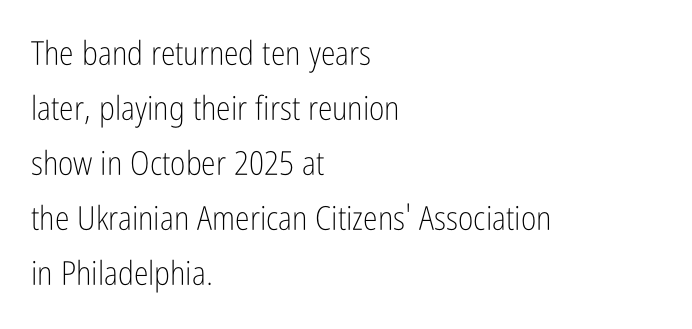
{"serif": "no", "italic": "no", "bold": "no", "weight": "light", "width": "condensed", "stroke_contrast": "low", "x_height": "medium", "monospaced": "no", "underline": "no", "align": "left", "line_spacing": "normal", "line_spacing_ratio": 1.67, "letter_spacing": "normal", "letter_spacing_em": 0.0, "glyph_px": 33}
